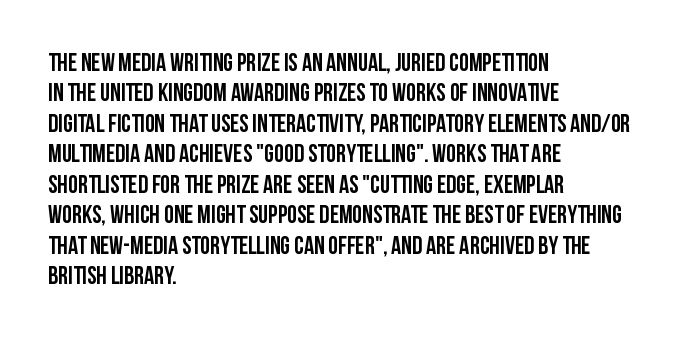
The typography opts for an upright posture over an oblique one. The letterforms sit shoulder to shoulder at normal distance. Compared with a centered layout, this one pins lines to the left instead. Descenders are the only things crossing below the line.
